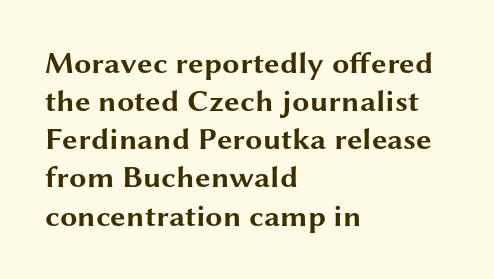
{"serif": "no", "italic": "no", "bold": "yes", "weight": "bold", "width": "wide", "stroke_contrast": "medium", "x_height": "medium", "monospaced": "no", "underline": "no", "align": "left", "line_spacing_ratio": 1.23, "letter_spacing": "normal", "letter_spacing_em": 0.0, "glyph_px": 31}
